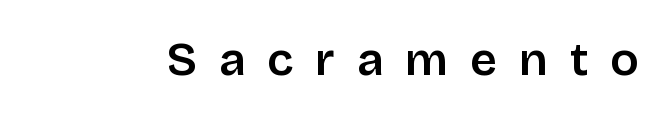
The image shows 47 px semibold sans-serif type, upright; set unusually wide letter spacing (+0.46 em), not underlined; low stroke contrast and a large x-height.
